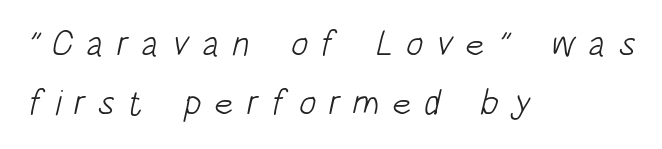
Q: Is the text bold? A: No.
Q: Is the typeface a serif or a sans-serif typeface? A: Sans-serif.
Q: Is the text underlined? A: No.
Q: How is the paragraph aligned? A: Left-aligned.
Q: Is the spacing between letters normal or unusually wide? A: Unusually wide.
Q: Is the spacing between lines tight, normal or loose? A: Normal.
Q: Width (condensed, normal, or wide)? A: Condensed.
Q: Stroke contrast? A: Low.
Q: x-height? A: Large.
Q: Monospaced? A: No.
